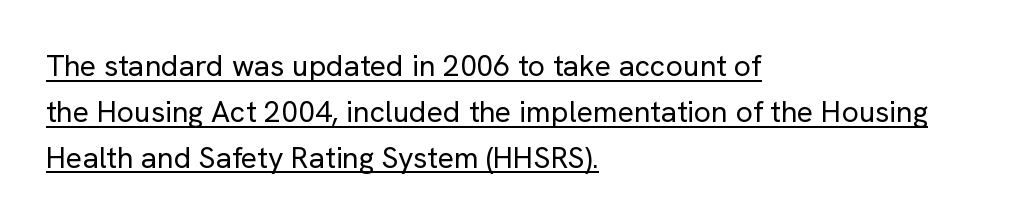
{"serif": "no", "italic": "no", "bold": "no", "weight": "regular", "width": "normal", "stroke_contrast": "low", "x_height": "medium", "monospaced": "no", "underline": "yes", "align": "left", "line_spacing": "normal", "line_spacing_ratio": 1.53, "letter_spacing": "normal", "letter_spacing_em": 0.0, "glyph_px": 30}
